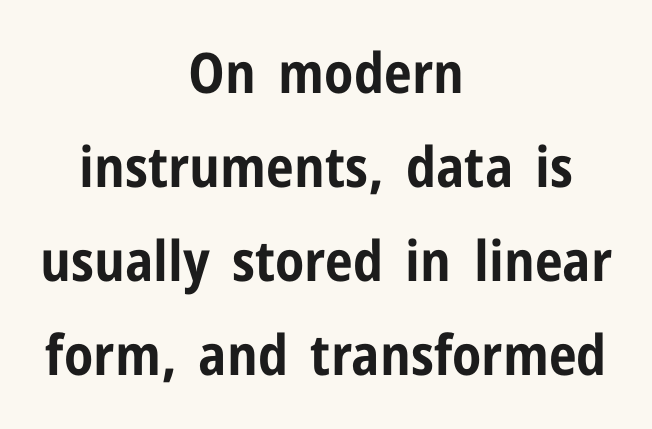
{"serif": "no", "italic": "no", "bold": "yes", "weight": "bold", "width": "condensed", "stroke_contrast": "low", "x_height": "medium", "monospaced": "no", "underline": "no", "align": "center", "line_spacing": "normal", "line_spacing_ratio": 1.68, "letter_spacing": "normal", "letter_spacing_em": 0.0, "glyph_px": 56}
